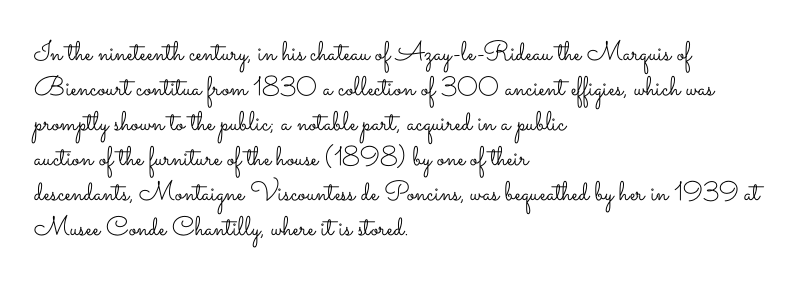
The image shows 27 px text type; set left-aligned, normal line spacing (1.3x), normal letter spacing, not underlined.
